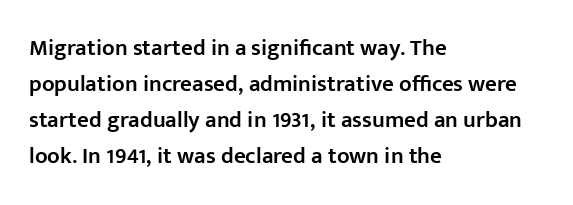
The image shows 23 px text type, upright; set left-aligned, normal line spacing (1.56x), normal letter spacing, not underlined.
